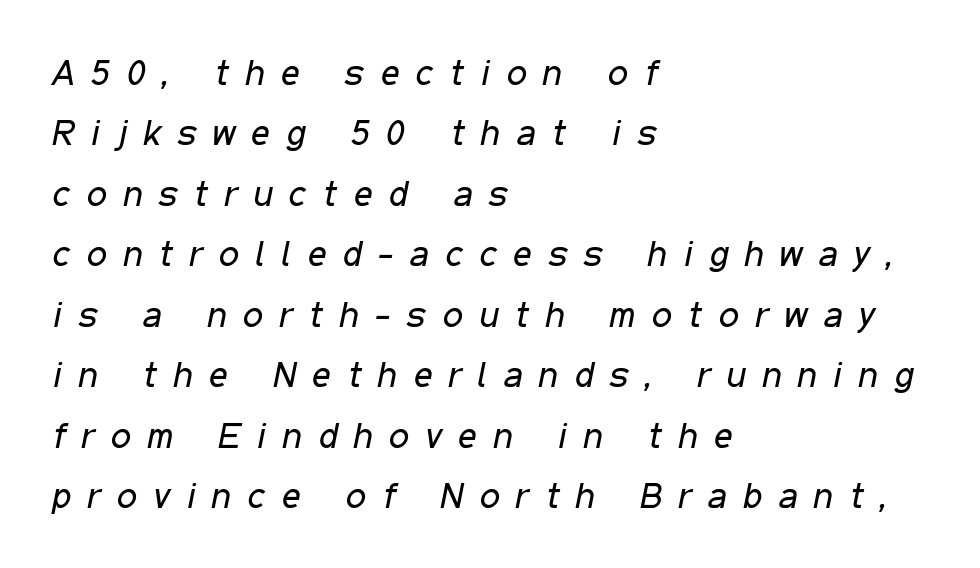
{"italic": "yes", "lean": "right", "slant_degrees": 11, "bold": "no", "weight": "regular", "width": "condensed", "stroke_contrast": "low", "x_height": "medium", "monospaced": "no", "underline": "no", "align": "left", "line_spacing": "normal", "line_spacing_ratio": 1.68, "letter_spacing": "wide", "letter_spacing_em": 0.46, "glyph_px": 36}
